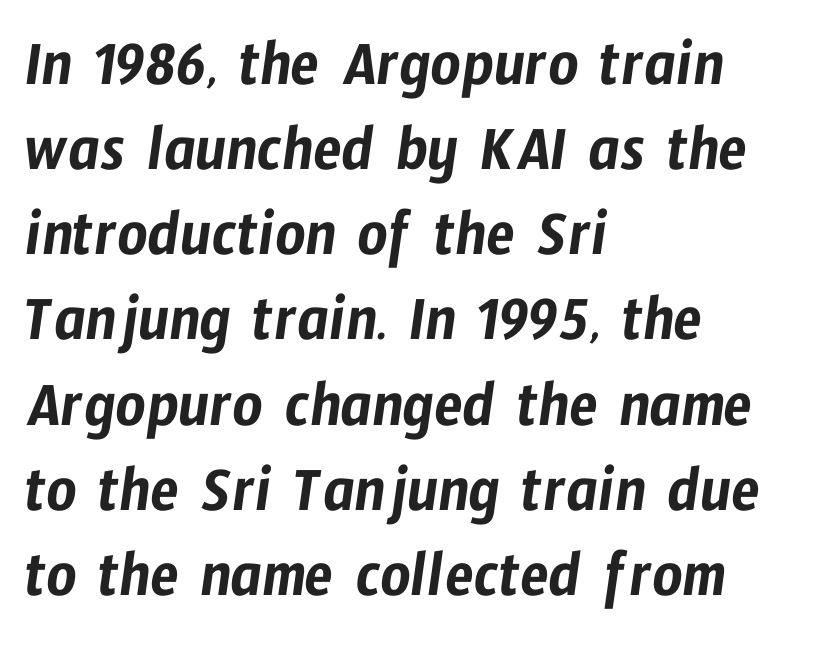
The type is set solid horizontally, with unmodified tracking. The passage shown is typeset with a sans-serif family. Teacher's note: observe the even left margin — that is flush-left alignment. The passage shown is typed in a proportional face where columns would drift. Leading: standard.
